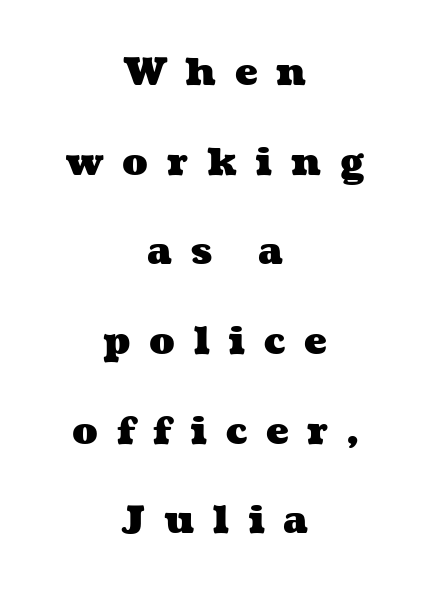
{"bold": "yes", "weight": "heavy", "width": "wide", "stroke_contrast": "medium", "x_height": "medium", "monospaced": "no", "underline": "no", "align": "center", "line_spacing": "loose", "line_spacing_ratio": 2.36, "letter_spacing": "wide", "letter_spacing_em": 0.49, "glyph_px": 38}
